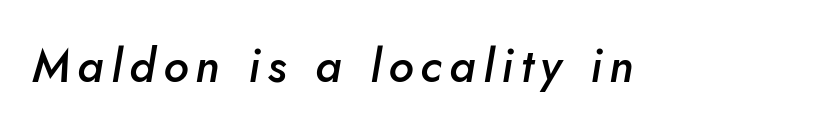
Does the lettering tilt? It does — this is italic. The strip under each line holds only bare page. Its strokes are somewhat broadened, the hallmark of semibold type. Each letter keeps its own natural width here, so spacing adapts to shape.
